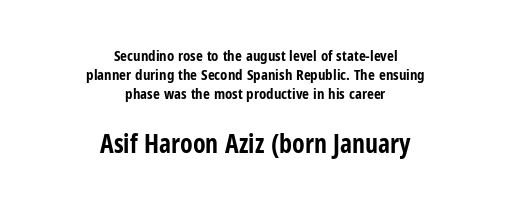
Vertical spacing — default. In CSS terms this would be text-align: center. Descenders hang freely into open space. This is roman type, the default non-slanted kind. Character size in the trailing block exceeds that of the leading block. A dark, heavy texture on the line: the type is bold.
